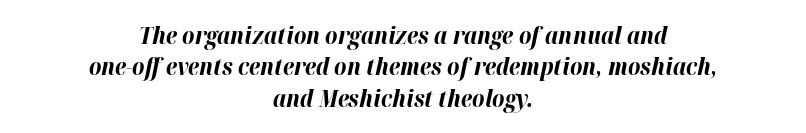
{"italic": "yes", "lean": "right", "slant_degrees": 12, "bold": "yes", "underline": "no", "align": "center", "line_spacing": "normal", "line_spacing_ratio": 1.31, "letter_spacing": "normal", "letter_spacing_em": 0.0, "glyph_px": 24}
